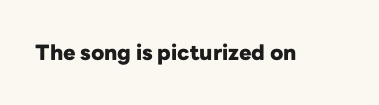
Q: Is the text bold? A: Yes.
Q: Is the text italic (slanted)? A: No, it is upright.
Q: Is the text underlined? A: No.
Q: Is the spacing between letters normal or unusually wide? A: Normal.
